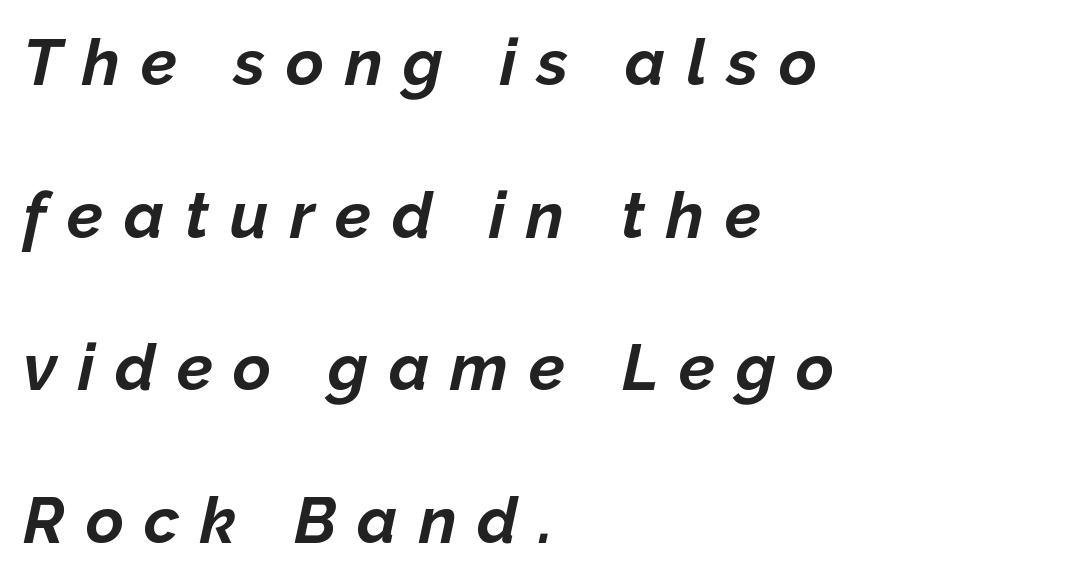
{"italic": "yes", "lean": "right", "slant_degrees": 12, "bold": "yes", "weight": "bold", "width": "normal", "stroke_contrast": "low", "x_height": "medium", "monospaced": "no", "underline": "no", "align": "left", "line_spacing": "loose", "line_spacing_ratio": 2.35, "letter_spacing": "wide", "letter_spacing_em": 0.32, "glyph_px": 65}
